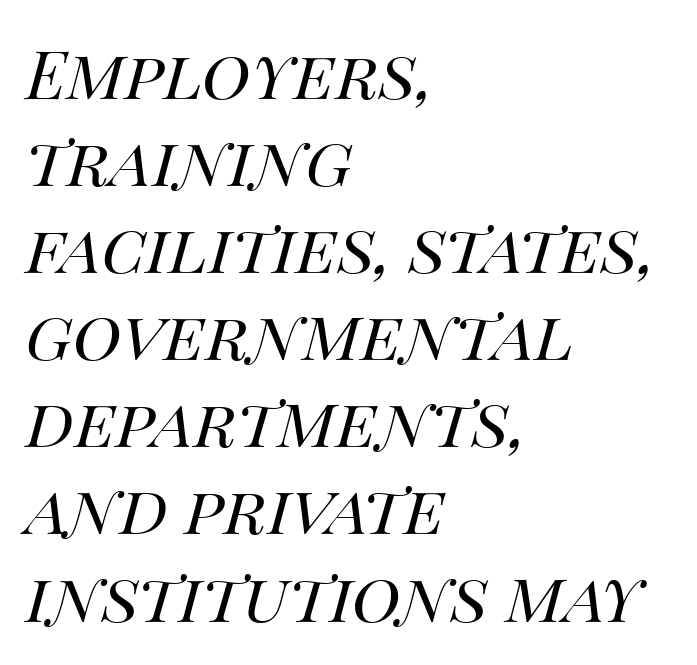
Q: Is the text bold? A: No.
Q: Is the text italic (slanted)? A: Yes, it leans right by about 14 degrees.
Q: Is the text underlined? A: No.
Q: How is the paragraph aligned? A: Left-aligned.
Q: Is the spacing between letters normal or unusually wide? A: Normal.
Q: Is the spacing between lines tight, normal or loose? A: Normal.
Q: Width (condensed, normal, or wide)? A: Normal.
Q: Stroke contrast? A: Medium.
Q: x-height? A: Large.
Q: Monospaced? A: No.
